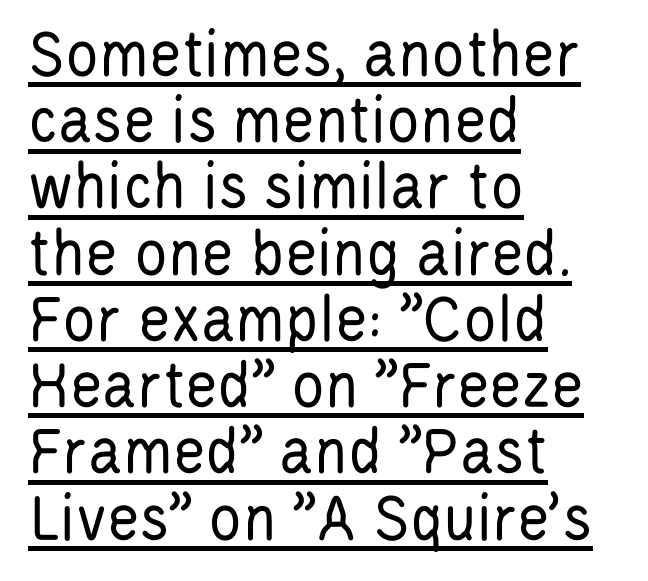
The letters advance in unequal steps, a hallmark of proportional type. Between one letter and the next there's only the usual sliver of space. A classic flush-left, rag-right setting is used for this passage. Quick note: underline on. The passage shown stacks its lines with hardly any gap.
